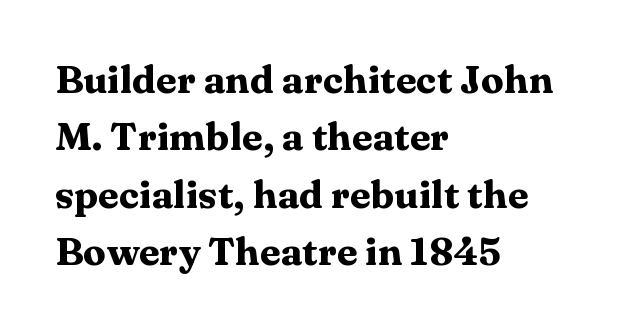
The strokes are fattened all the way to bold. No word sits above an underline. The vertical gap from one line to the next is medium. Characters remain perfectly vertical along every line.
